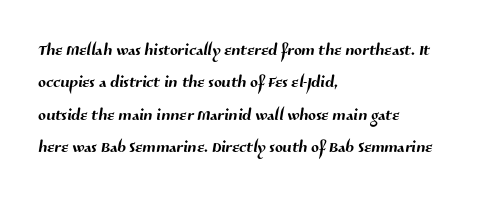
The image shows 23 px text type; set left-aligned, normal line spacing (1.41x), normal letter spacing, not underlined.
